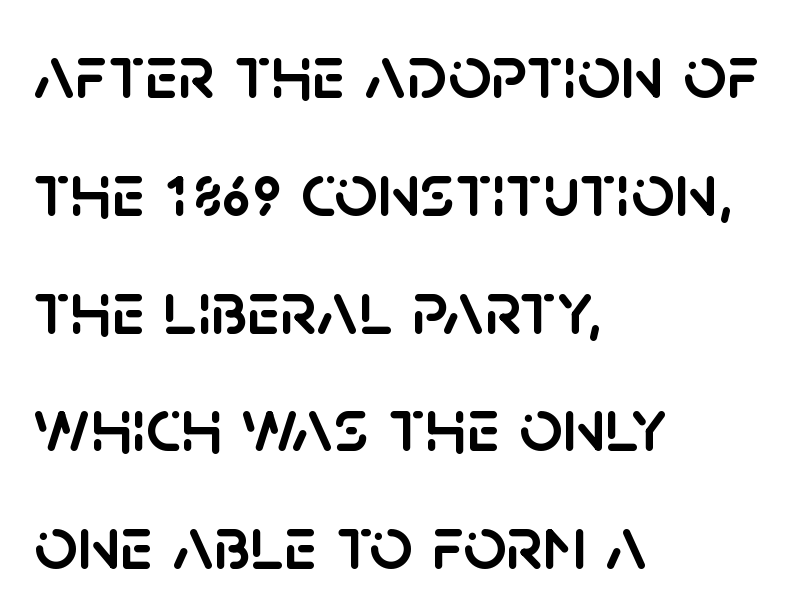
{"serif": "no", "italic": "no", "width": "normal", "stroke_contrast": "low", "x_height": "large", "monospaced": "no", "underline": "no", "align": "left", "line_spacing": "normal", "line_spacing_ratio": 1.55, "letter_spacing": "normal", "letter_spacing_em": 0.0, "glyph_px": 76}
